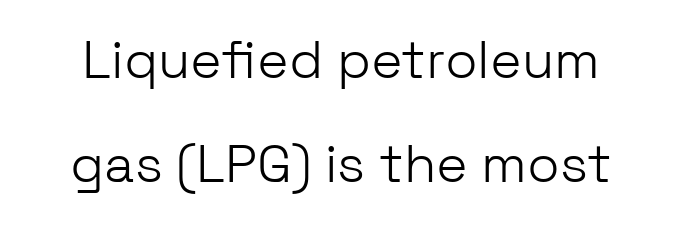
Nothing heavy about these letters — not bold at all. Italic? Not at all — the glyphs are vertical. Bare-footed words on every line. The face used here is a sans, in the tradition of grotesques and geometrics. Spacing verdict: proportional, widths tailored to each character.
